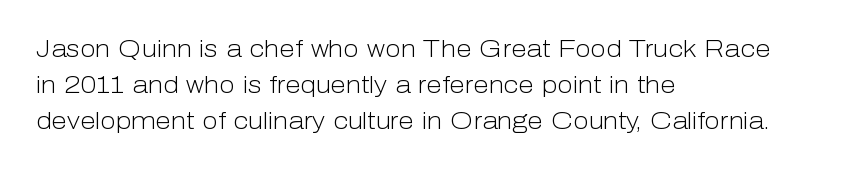
Nothing unusual about the tracking: characters are spaced as the font intends. The typesetter chose a ragged-right arrangement here. Vertical strokes here are truly vertical. In terms of leading, this rendering sits right in the middle.
